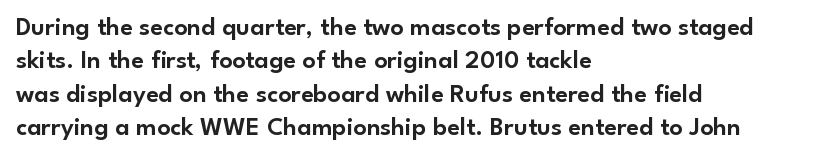
The image shows 26 px text type, upright; set left-aligned, normal line spacing (1.28x), normal letter spacing, not underlined.
